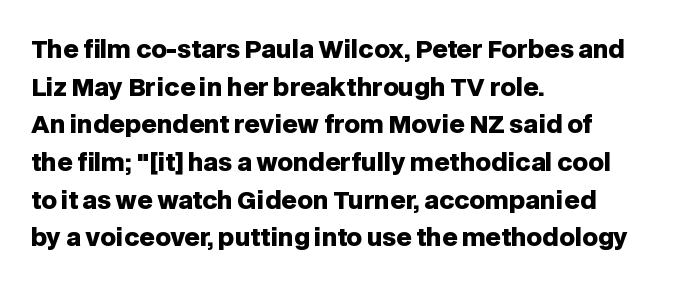
The image shows 24 px bold type, upright; set left-aligned, normal line spacing (1.57x), normal letter spacing, not underlined.
